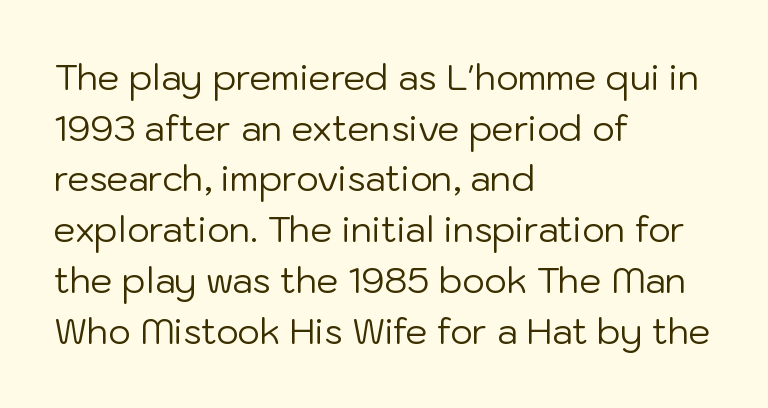
{"serif": "no", "italic": "no", "bold": "no", "weight": "regular", "width": "normal", "stroke_contrast": "low", "x_height": "medium", "monospaced": "no", "underline": "no", "align": "left", "line_spacing": "normal", "line_spacing_ratio": 1.45, "letter_spacing": "normal", "letter_spacing_em": 0.0, "glyph_px": 35}
